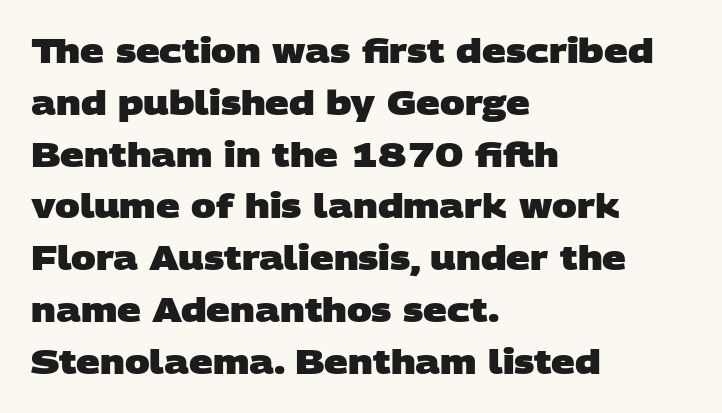
{"serif": "no", "bold": "yes", "weight": "heavy", "width": "wide", "stroke_contrast": "low", "x_height": "large", "monospaced": "no", "underline": "no", "align": "left", "line_spacing": "normal", "line_spacing_ratio": 1.57, "letter_spacing": "normal", "letter_spacing_em": 0.0, "glyph_px": 33}
